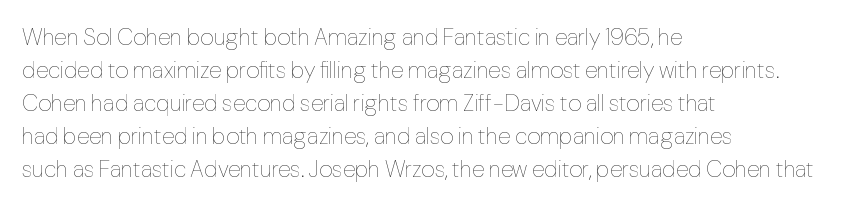
Q: Is the text bold? A: No.
Q: Is the text italic (slanted)? A: No, it is upright.
Q: Is the text underlined? A: No.
Q: How is the paragraph aligned? A: Left-aligned.
Q: Is the spacing between letters normal or unusually wide? A: Normal.
Q: Is the spacing between lines tight, normal or loose? A: Normal.
